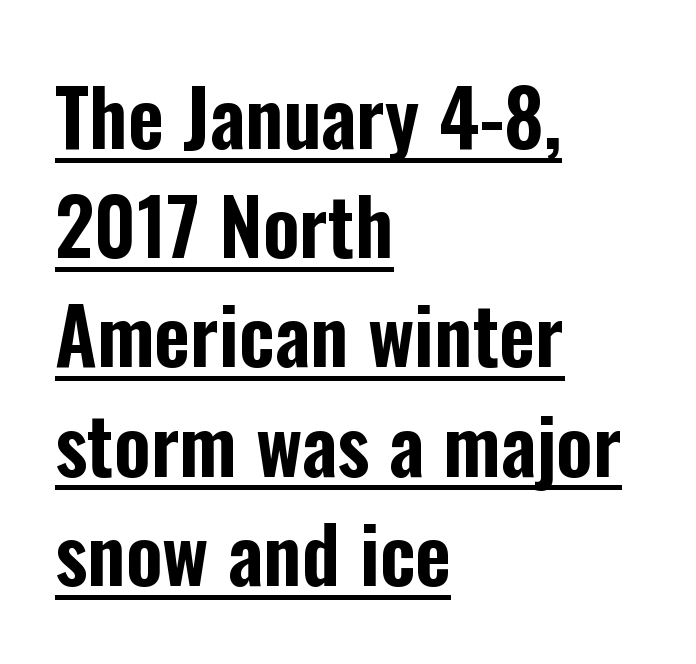
{"serif": "no", "italic": "no", "width": "condensed", "stroke_contrast": "low", "x_height": "medium", "monospaced": "no", "underline": "yes", "align": "left", "line_spacing": "normal", "line_spacing_ratio": 1.4, "letter_spacing": "normal", "letter_spacing_em": 0.0, "glyph_px": 78}
